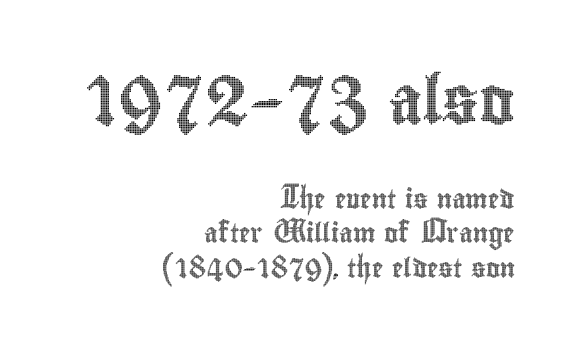
Q: Is the text italic (slanted)? A: No, it is upright.
Q: Is the text underlined? A: No.
Q: How is the paragraph aligned? A: Right-aligned.
Q: Is the spacing between letters normal or unusually wide? A: Normal.
Q: Which block of text is set in a larger size, the first (top) or the second (bottom)? A: The first (top) one.
Q: Width (condensed, normal, or wide)? A: Condensed.
Q: x-height? A: Small.
Q: Monospaced? A: No.
